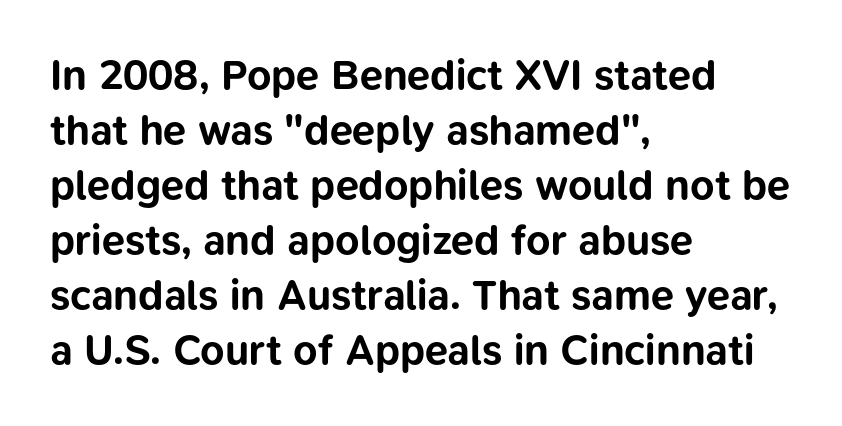
Lines of text with bare space underneath. Note the varied advance widths — an 'i' is clearly narrower than an 'm'. The face used here is rendered with its standard letterfit. The lines are quadded left.
